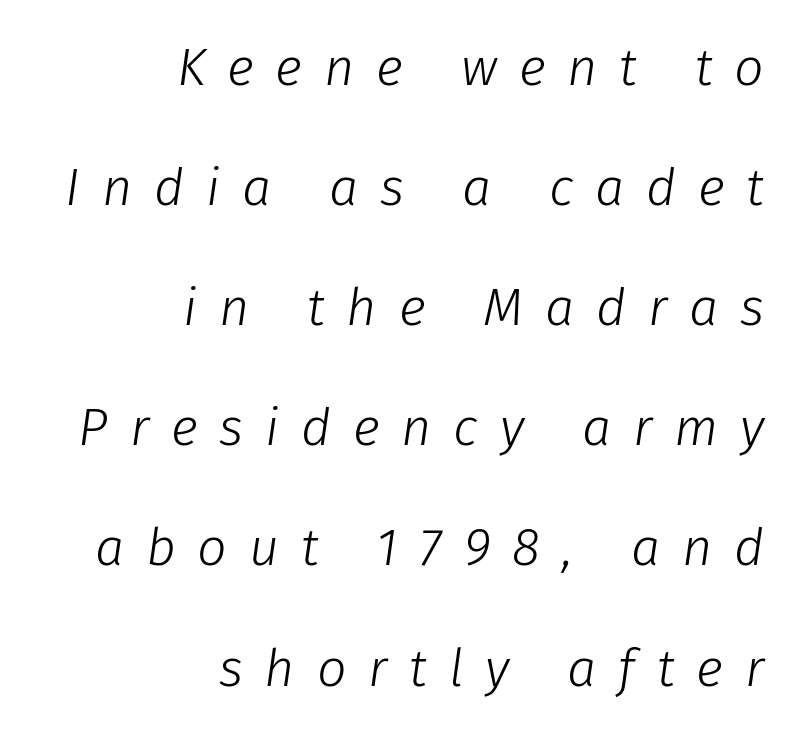
The image shows 52 px light type, italic (leaning right); set right-aligned, loose line spacing (2.31x), unusually wide letter spacing (+0.42 em), not underlined; low stroke contrast and a medium x-height.
